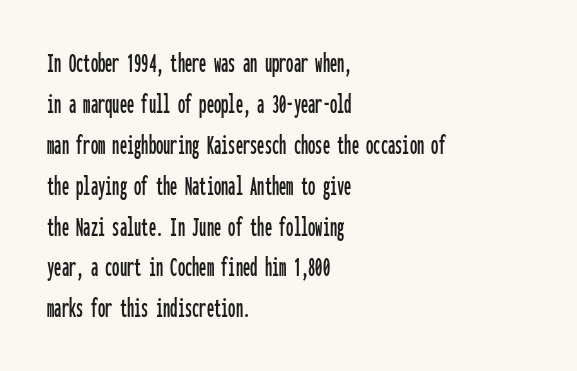
{"serif": "no", "italic": "no", "width": "condensed", "stroke_contrast": "low", "x_height": "medium", "monospaced": "yes", "underline": "no", "align": "left", "line_spacing": "normal", "line_spacing_ratio": 1.41, "letter_spacing": "normal", "letter_spacing_em": 0.0, "glyph_px": 29}
